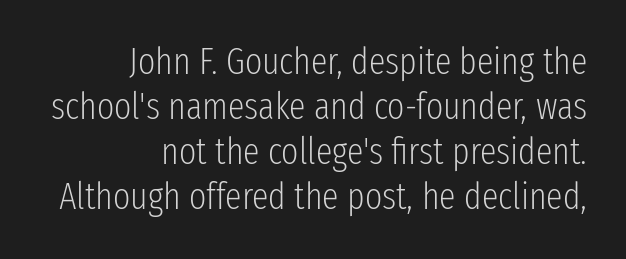
The strip under each line holds only bare page. The typeface has the unassuming heft of standard copy or less. The rendering uses natural spacing where letterforms have individual widths. Ascenders rise straight up at ninety degrees.
